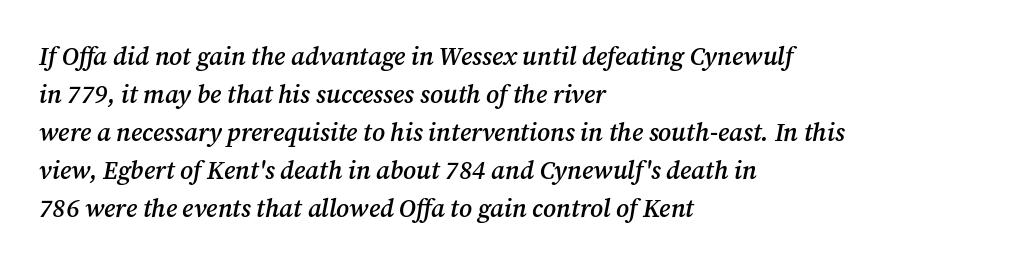
Observe the ordinary spacing: letters are neighbours, not strangers. On the weight axis this lands at semibold, roughly 600. This sample uses an oblique cut, with every glyph tilted off the vertical. The rag falls on the right side of this text block.
